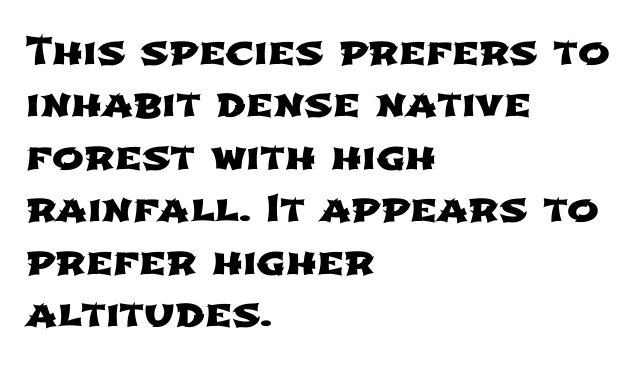
Q: Is the typeface a serif or a sans-serif typeface? A: Sans-serif.
Q: Is the text underlined? A: No.
Q: How is the paragraph aligned? A: Left-aligned.
Q: Is the spacing between letters normal or unusually wide? A: Normal.
Q: Is the spacing between lines tight, normal or loose? A: Normal.
Q: Width (condensed, normal, or wide)? A: Wide.
Q: Stroke contrast? A: Low.
Q: x-height? A: Medium.
Q: Monospaced? A: No.
